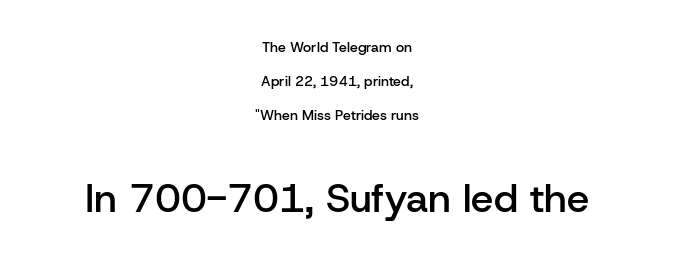
Standard letterfit; no display-style spreading of the glyphs. The baseline area is clear. In terms of weight, the rendering is demibold, just under bold. This block would shrink considerably if given ordinary leading; it's expanded now. Between these two stacked blocks, the lower one wins on size. These lines stack symmetrically, like a column narrowing and widening about its center.
